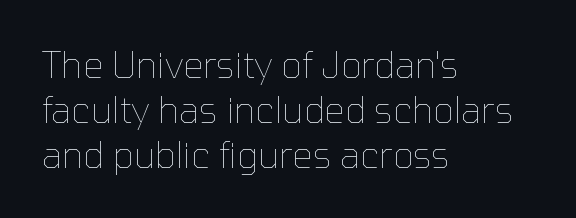
Teacher's note: observe the even left margin — that is flush-left alignment. Honestly, the letter spacing is just normal — you wouldn't notice it. The leading is moderate, giving the passage an even texture. The glyphs are unaccompanied by any horizontal stroke below them. This sample has the flowing, uneven cadence of proportional lettering.
